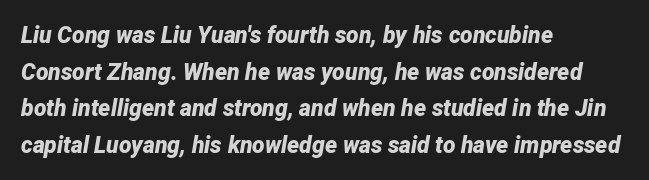
The compositor pushed each line to the left boundary. In terms of letterspacing, this is plain default setting. Tall strokes in this sample are angled rather than plumb. You'd pick this weight for a headline — it's a proper bold. A normal amount of white space separates one row of letters from the next.
